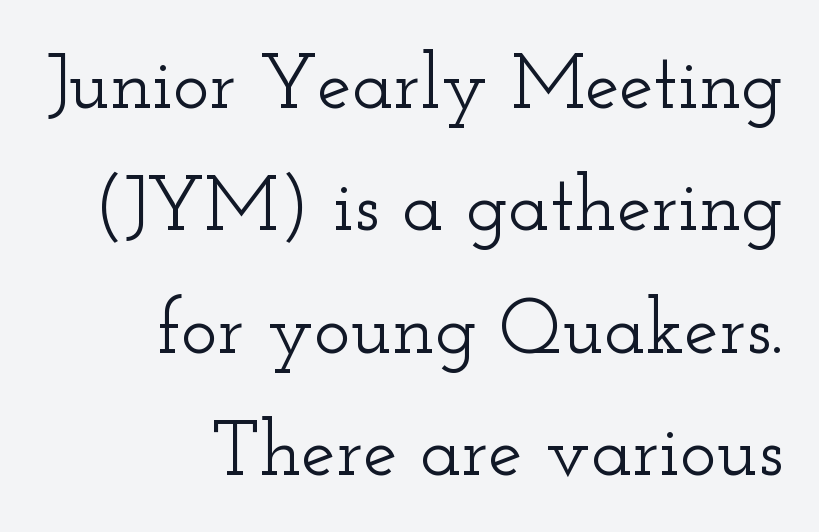
Q: Is the text italic (slanted)? A: No, it is upright.
Q: Is the typeface a serif or a sans-serif typeface? A: Serif.
Q: Is the text underlined? A: No.
Q: How is the paragraph aligned? A: Right-aligned.
Q: Is the spacing between letters normal or unusually wide? A: Normal.
Q: Is the spacing between lines tight, normal or loose? A: Normal.
Q: Width (condensed, normal, or wide)? A: Wide.
Q: Stroke contrast? A: Low.
Q: x-height? A: Small.
Q: Monospaced? A: No.
